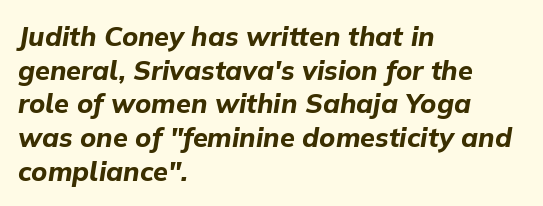
The image shows 27 px bold type, italic (leaning right); set left-aligned, normal line spacing (1.25x), normal letter spacing, not underlined.
